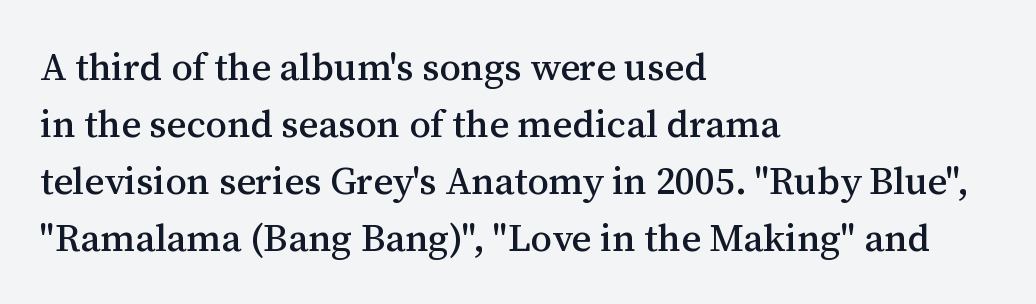
Students, observe: this is what conventionally led text looks like. Underline: absent. Vertical strokes here are truly vertical. Yep, those are serifs on the letters. Glyph-to-glyph distance matches everyday printed text. The paragraph has a hard left edge and a soft right edge.
